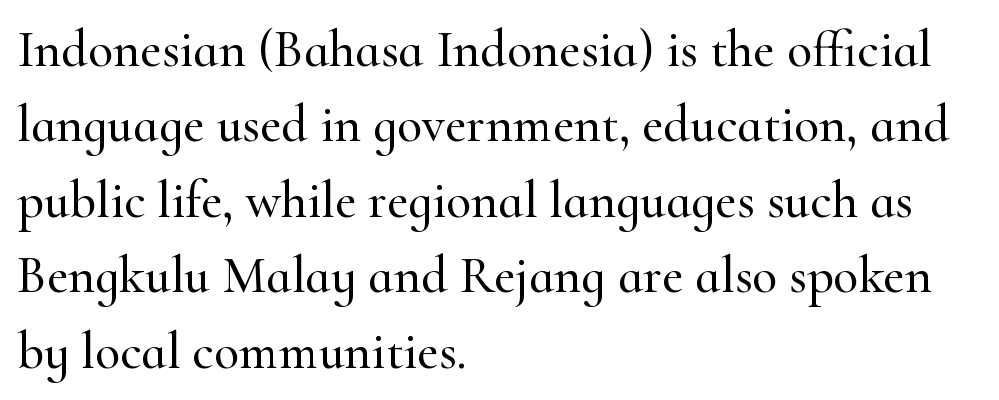
The image shows 52 px serif type, upright; set left-aligned, normal line spacing (1.45x), normal letter spacing, not underlined; high stroke contrast and a small x-height.
